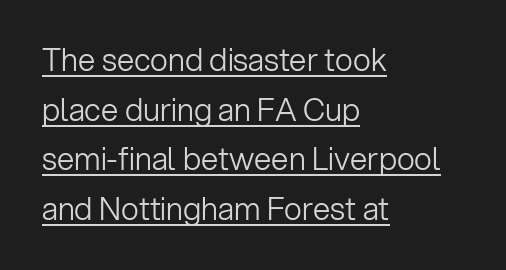
{"serif": "no", "italic": "no", "bold": "no", "weight": "light", "width": "normal", "stroke_contrast": "low", "x_height": "medium", "monospaced": "no", "underline": "yes", "align": "left", "line_spacing": "normal", "line_spacing_ratio": 1.6, "letter_spacing": "normal", "letter_spacing_em": 0.0, "glyph_px": 31}
